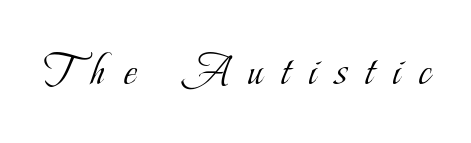
The image shows 45 px light, condensed serif type; set unusually wide letter spacing (+0.42 em), not underlined; low stroke contrast and a small x-height.
